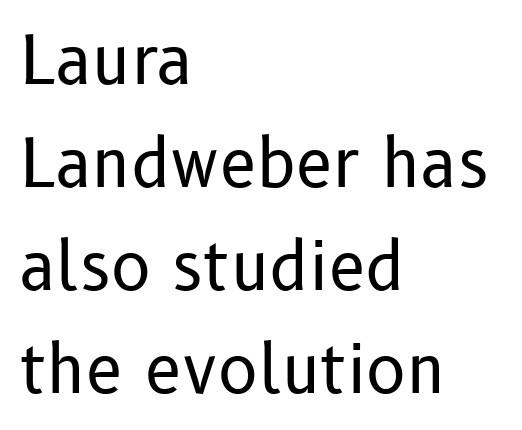
Q: Is the text bold? A: No.
Q: Is the text italic (slanted)? A: No, it is upright.
Q: Is the typeface a serif or a sans-serif typeface? A: Sans-serif.
Q: Is the text underlined? A: No.
Q: How is the paragraph aligned? A: Left-aligned.
Q: Is the spacing between letters normal or unusually wide? A: Normal.
Q: Is the spacing between lines tight, normal or loose? A: Normal.
Q: Width (condensed, normal, or wide)? A: Normal.
Q: Stroke contrast? A: Low.
Q: x-height? A: Medium.
Q: Monospaced? A: No.
